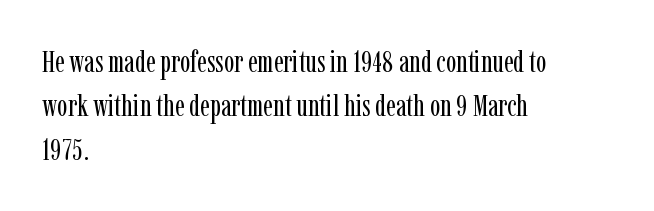
Q: Is the text bold? A: No.
Q: Is the text italic (slanted)? A: No, it is upright.
Q: Is the typeface a serif or a sans-serif typeface? A: Serif.
Q: Is the text underlined? A: No.
Q: How is the paragraph aligned? A: Left-aligned.
Q: Is the spacing between letters normal or unusually wide? A: Normal.
Q: Is the spacing between lines tight, normal or loose? A: Normal.
Q: Width (condensed, normal, or wide)? A: Condensed.
Q: Stroke contrast? A: Low.
Q: x-height? A: Medium.
Q: Monospaced? A: No.
